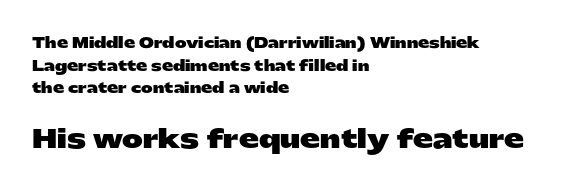
This layout puts the modest block above and the oversized block below. A full-strength bold gives these letters their thick strokes. The space directly below the letters is spotless. The passage is arranged the way most books set body copy — flush left. Tall strokes in this sample are plumb rather than angled. A typesetter would call this leading conventional body-copy spacing.
